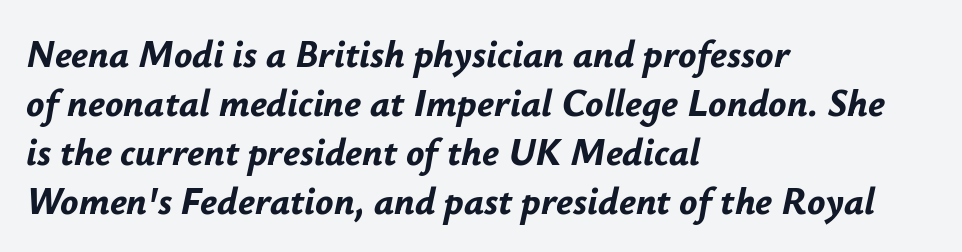
The image shows 38 px bold type, italic (leaning right); set left-aligned, normal line spacing (1.29x), normal letter spacing, not underlined; low stroke contrast and a small x-height.
